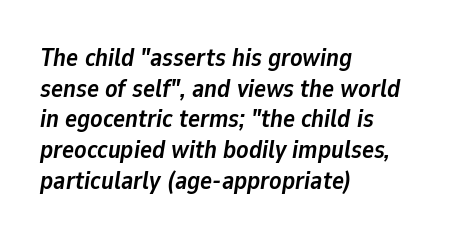
The image shows 25 px bold type, italic (leaning right); set left-aligned, line spacing 1.23x, normal letter spacing, not underlined.
